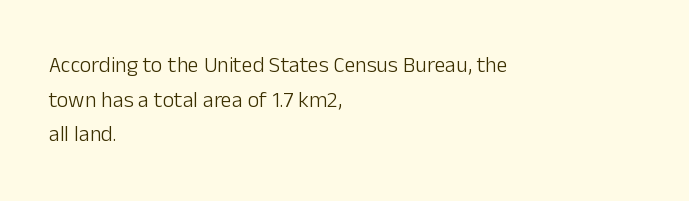
Which margin do the lines hug? The left one — the right edge is uneven. This is roman type, the default non-slanted kind. Summary of vertical rhythm: regular, with standard interline spacing. These glyphs show unthickened strokes, regular width or finer. The rendering keeps characters at their native spacing. The gap between lines stays unmarked.
